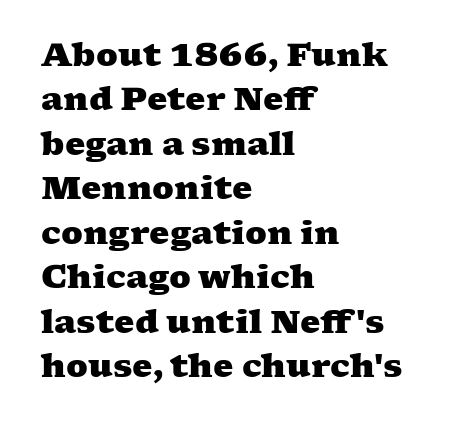
The image shows 32 px heavy, wide serif type; set left-aligned, normal line spacing (1.39x), normal letter spacing, not underlined; medium stroke contrast and a medium x-height.
